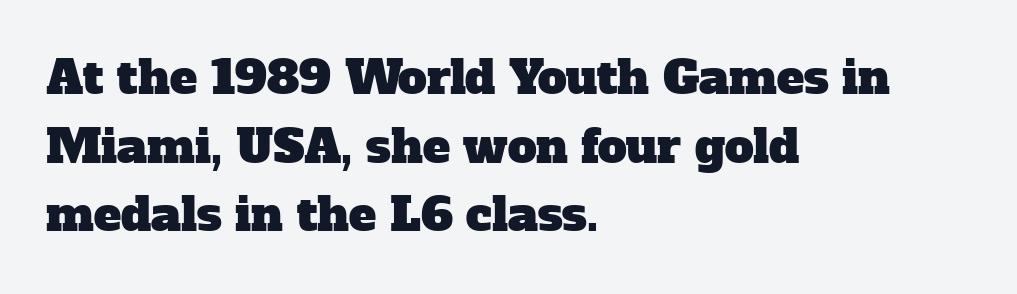
Descenders are the only things crossing below the line. The rendering uses natural spacing where letterforms have individual widths. The letters carry serifs — small finishing strokes at the ends of their stems. Does extra space separate the letters? No, they use regular spacing.
